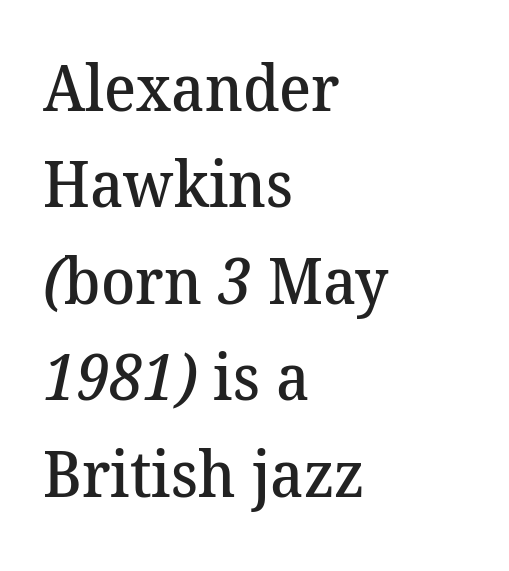
Is the type bold? Partly — it's a semibold, heavier than regular but not fully bold. Font category for this specimen: serif. The foot of each line stays bare and open. These lines are rendered in a variable-pitch font. Notice how descenders clear the ascenders below comfortably — that's standard leading. How are the letters spaced? Ordinarily, with no added tracking.
